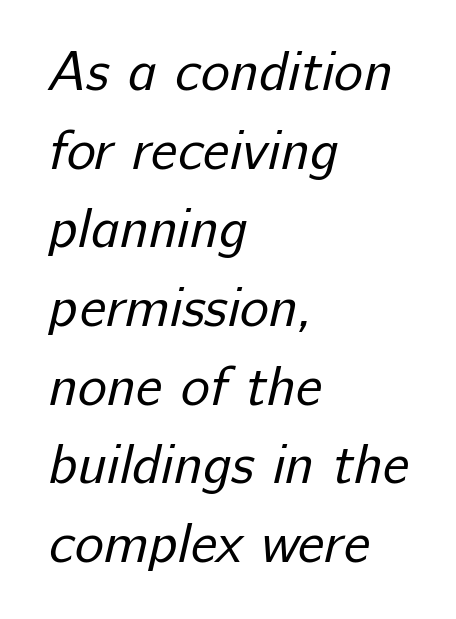
The image shows 55 px regular-weight sans-serif type; set left-aligned, normal line spacing (1.43x), normal letter spacing, not underlined; low stroke contrast and a medium x-height.
